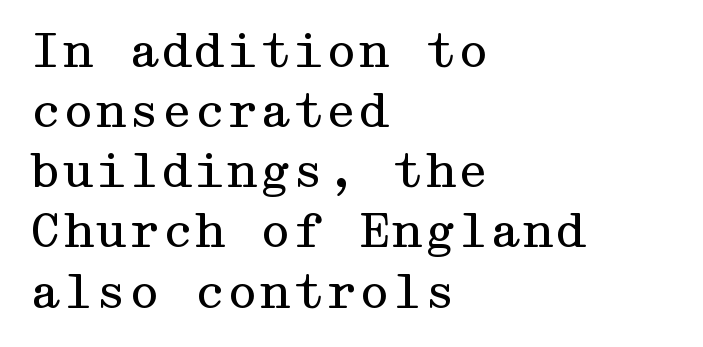
The image shows 47 px regular-weight, wide serif type, upright; set left-aligned, normal line spacing (1.28x), normal letter spacing, not underlined; medium stroke contrast and a medium x-height.
